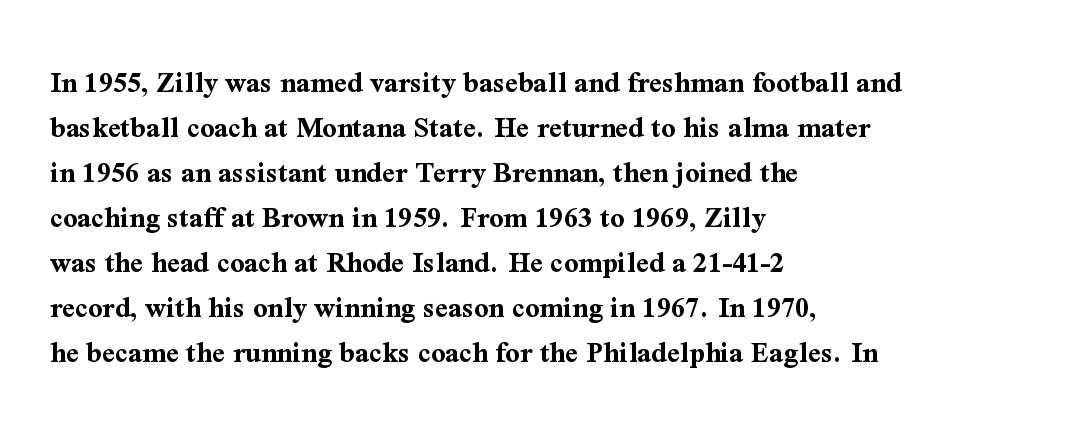
The passage shown is typed in a proportional face where columns would drift. Is the letter spacing exaggerated? No — it looks like the ordinary default. In terms of weight, the rendering is a true, heavy bold. The glyphs are unaccompanied by any horizontal stroke below them. The lettering holds an erect, upright posture throughout. This sample uses a serif face.
